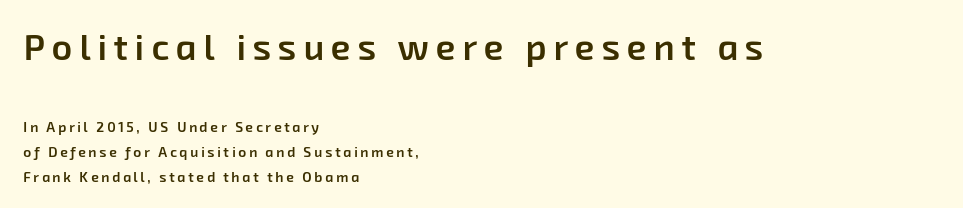
Q: Is the text bold? A: Semi-bold.
Q: Is the typeface a serif or a sans-serif typeface? A: Sans-serif.
Q: Is the text underlined? A: No.
Q: How is the paragraph aligned? A: Left-aligned.
Q: Which block of text is set in a larger size, the first (top) or the second (bottom)? A: The first (top) one.
Q: Width (condensed, normal, or wide)? A: Normal.
Q: Stroke contrast? A: Low.
Q: x-height? A: Medium.
Q: Monospaced? A: No.
